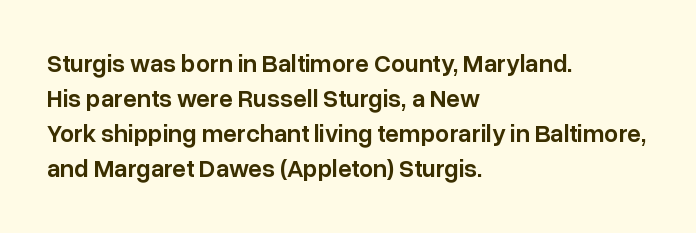
{"italic": "no", "bold": "semi", "underline": "no", "align": "left", "line_spacing": "normal", "line_spacing_ratio": 1.4, "letter_spacing": "normal", "letter_spacing_em": 0.0, "glyph_px": 25}
